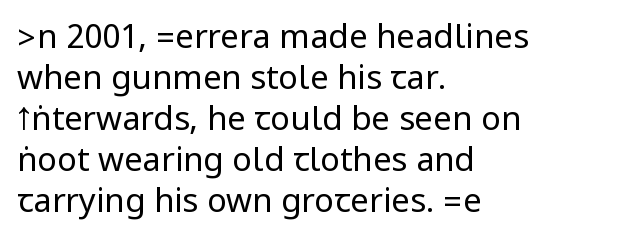
The image shows 33 px regular-weight, condensed sans-serif type, upright; set left-aligned, line spacing 1.24x, normal letter spacing, not underlined; low stroke contrast.
